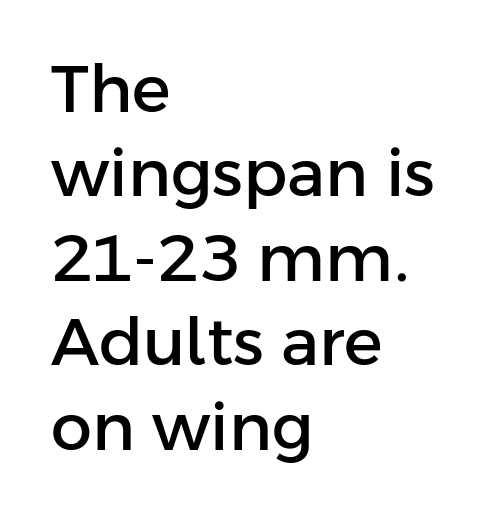
{"serif": "no", "italic": "no", "width": "normal", "stroke_contrast": "low", "x_height": "medium", "monospaced": "no", "underline": "no", "align": "left", "line_spacing": "normal", "line_spacing_ratio": 1.3, "letter_spacing": "normal", "letter_spacing_em": 0.0, "glyph_px": 65}
